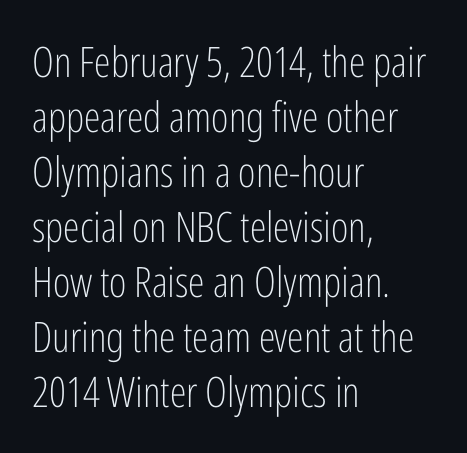
Bold? No — there's no thickening of the strokes. Check under the words: just untouched page. Summary of vertical rhythm: regular, with standard interline spacing. The letters sit at their default tracking, neither squeezed nor spread.
